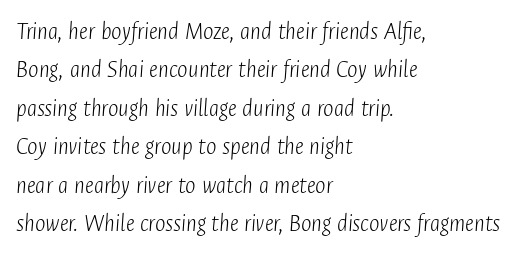
The image shows 25 px text type, italic (leaning right); set left-aligned, normal line spacing (1.54x), normal letter spacing, not underlined.
